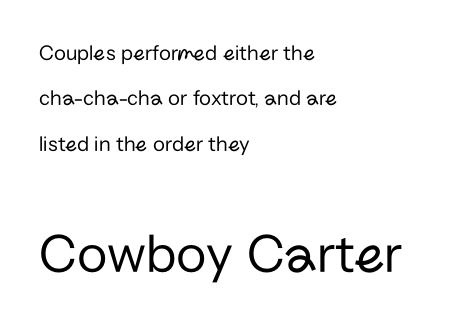
The image shows 56 px regular-weight sans-serif type, upright; set left-aligned, loose line spacing (2.06x), normal letter spacing, not underlined; the second (bottom) block is 2.55x larger; low stroke contrast and a medium x-height.
